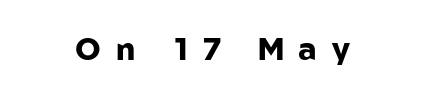
{"serif": "no", "italic": "no", "bold": "yes", "weight": "heavy", "width": "normal", "stroke_contrast": "low", "x_height": "medium", "monospaced": "no", "underline": "no", "align": "center", "letter_spacing": "wide", "letter_spacing_em": 0.49, "glyph_px": 31}
